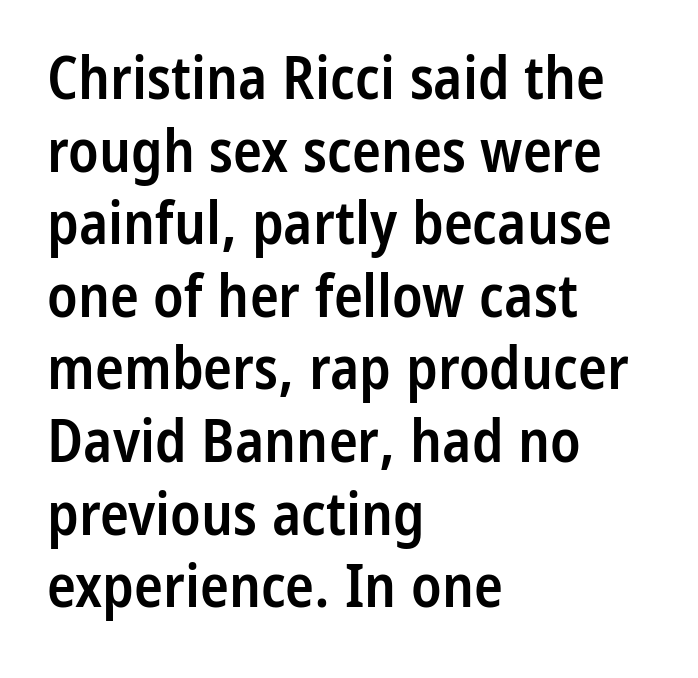
Every letter is mildly thick-stroked: semibold rather than bold. Letter spacing: default. The text was rendered using a sans face with plain stroke endings. Rule under the text: the space is simply empty. Typeset ragged right — the left edge is the straight one. Style check: upright.
